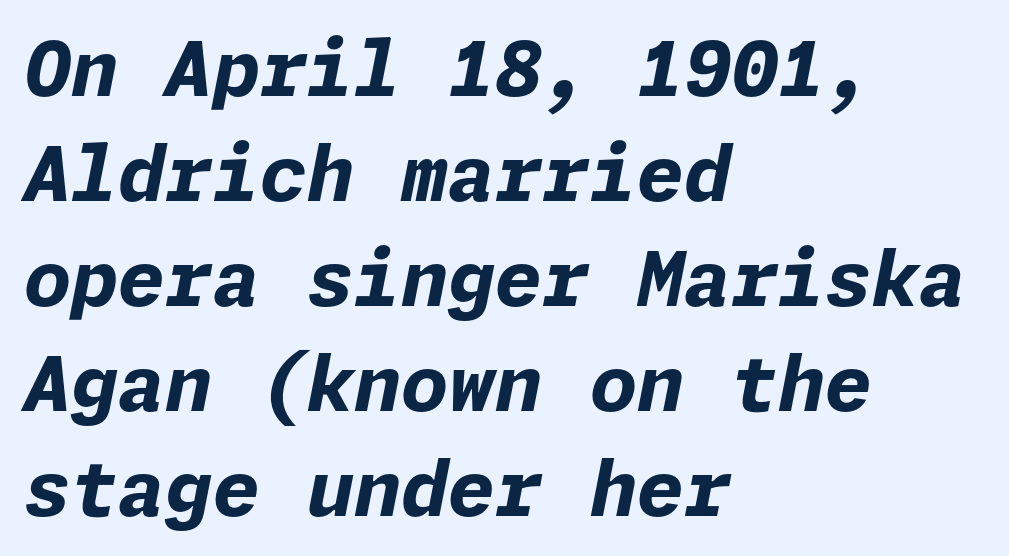
{"italic": "yes", "lean": "right", "slant_degrees": 11, "bold": "yes", "weight": "bold", "width": "normal", "stroke_contrast": "low", "x_height": "medium", "underline": "no", "align": "left", "line_spacing": "normal", "line_spacing_ratio": 1.38, "letter_spacing": "normal", "letter_spacing_em": 0.0, "glyph_px": 76}
